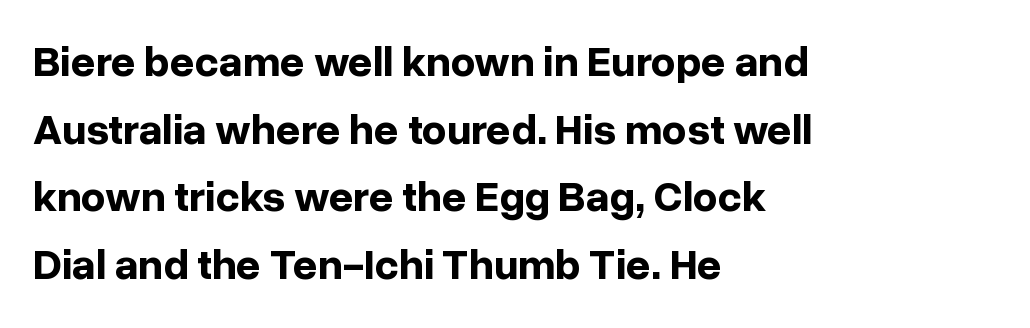
The image shows 43 px bold sans-serif type, upright; set left-aligned, normal line spacing (1.57x), normal letter spacing, not underlined; low stroke contrast and a medium x-height.
